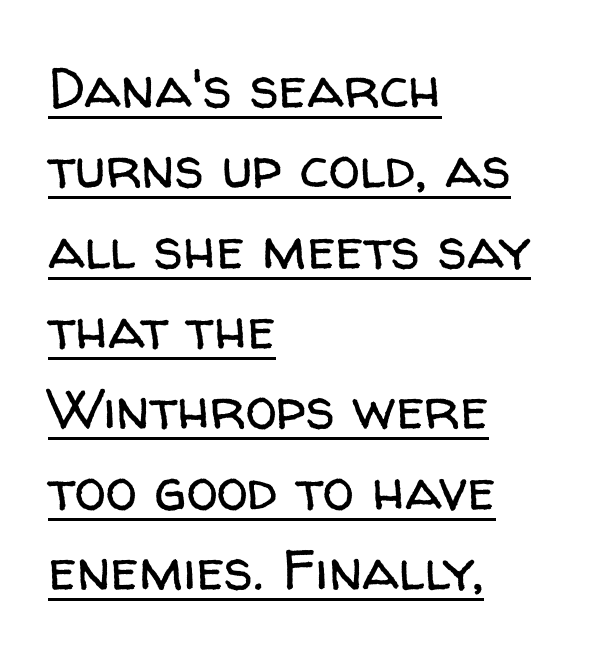
Weight: not bold — regular or lighter. Spacing verdict: proportional, widths tailored to each character. The lines in this sample share a left origin and differ only in where they stop. The font family rendered here belongs to the sans-serif group.
